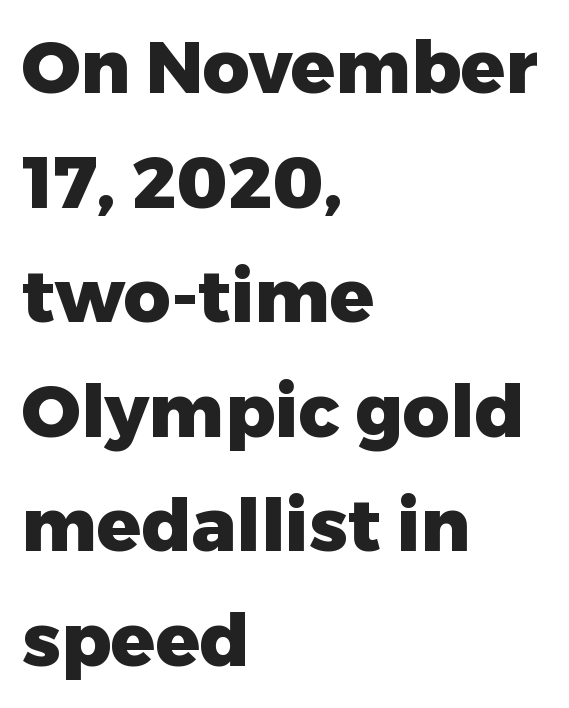
The image shows 73 px heavy sans-serif type, upright; set left-aligned, normal line spacing (1.57x), normal letter spacing, not underlined; low stroke contrast and a medium x-height.
